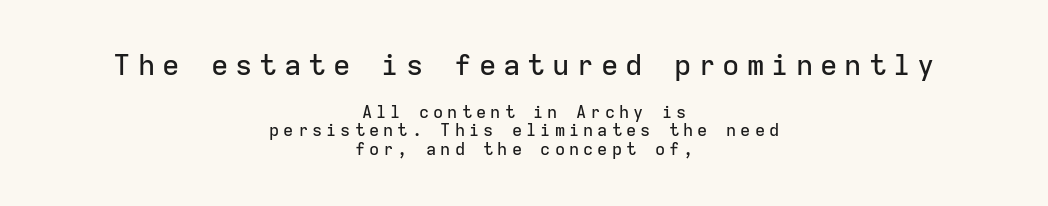
The image shows 29 px sans-serif type, upright, monospaced; set centered, tight line spacing (1.09x), unusually wide letter spacing (+0.24 em), not underlined; the first (top) block is 1.71x larger; low stroke contrast and a medium x-height.
